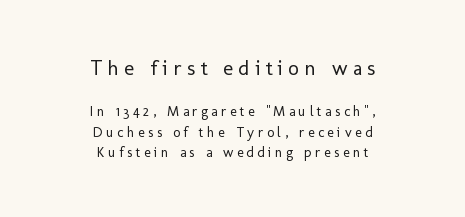
Q: Is the text bold? A: No.
Q: Is the text italic (slanted)? A: No, it is upright.
Q: Is the text underlined? A: No.
Q: How is the paragraph aligned? A: Centered.
Q: Is the spacing between letters normal or unusually wide? A: Unusually wide.
Q: Is the spacing between lines tight, normal or loose? A: Normal.
Q: Which block of text is set in a larger size, the first (top) or the second (bottom)? A: The first (top) one.
